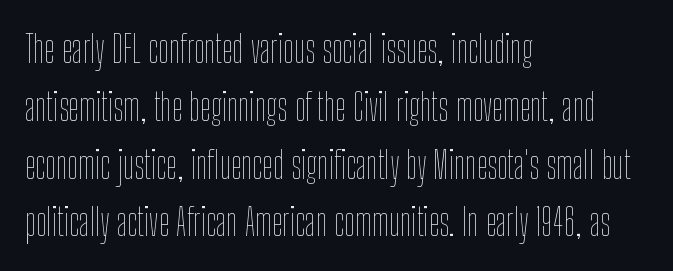
Q: Is the text bold? A: No.
Q: Is the text italic (slanted)? A: No, it is upright.
Q: Is the text underlined? A: No.
Q: How is the paragraph aligned? A: Left-aligned.
Q: Is the spacing between letters normal or unusually wide? A: Normal.
Q: Is the spacing between lines tight, normal or loose? A: Normal.
Q: Width (condensed, normal, or wide)? A: Condensed.
Q: Stroke contrast? A: Low.
Q: x-height? A: Medium.
Q: Monospaced? A: No.
